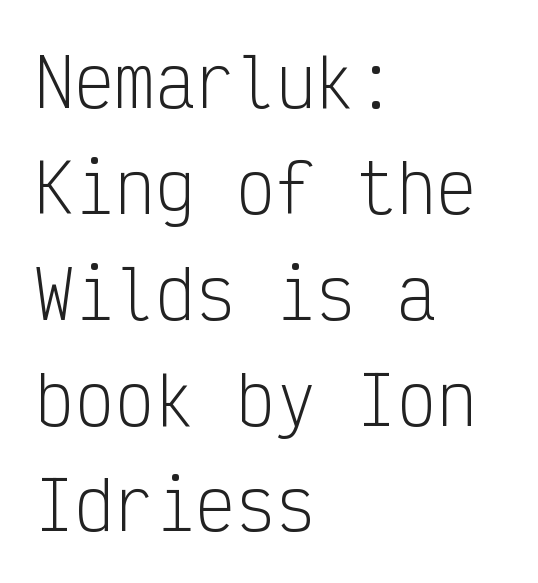
The image shows 67 px light, condensed sans-serif type, upright, monospaced; set left-aligned, normal line spacing (1.58x), normal letter spacing, not underlined; low stroke contrast and a medium x-height.
